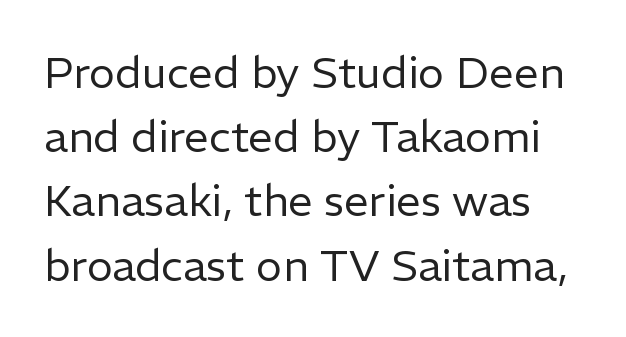
The image shows 44 px regular-weight sans-serif type, upright; set normal line spacing (1.46x), normal letter spacing, not underlined; low stroke contrast and a medium x-height.
